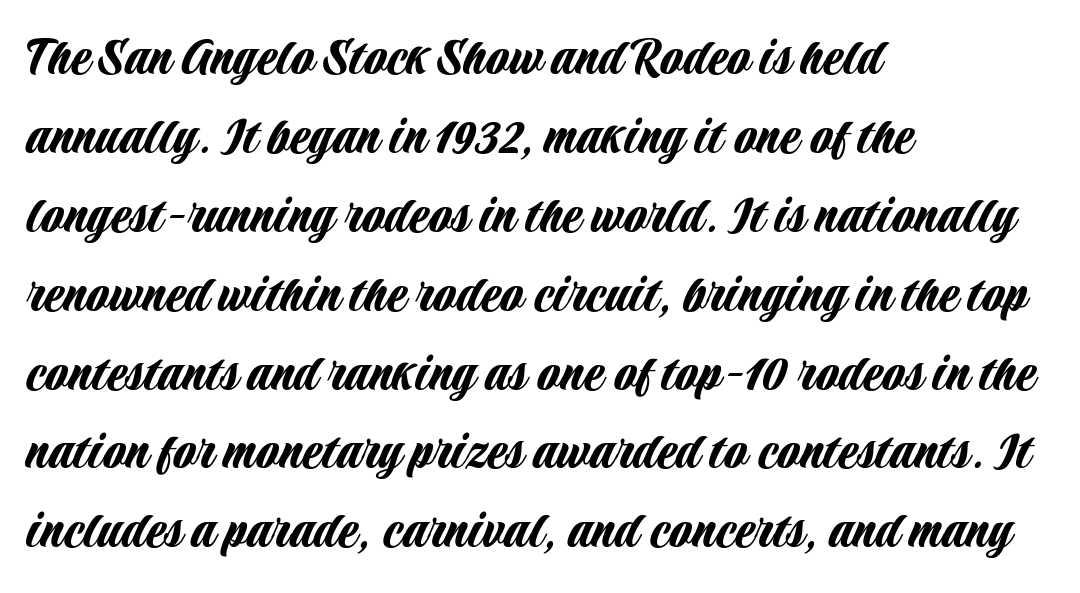
{"serif": "no", "width": "condensed", "stroke_contrast": "low", "x_height": "large", "monospaced": "no", "underline": "no", "align": "left", "line_spacing": "normal", "line_spacing_ratio": 1.36, "letter_spacing": "normal", "letter_spacing_em": 0.0, "glyph_px": 58}
